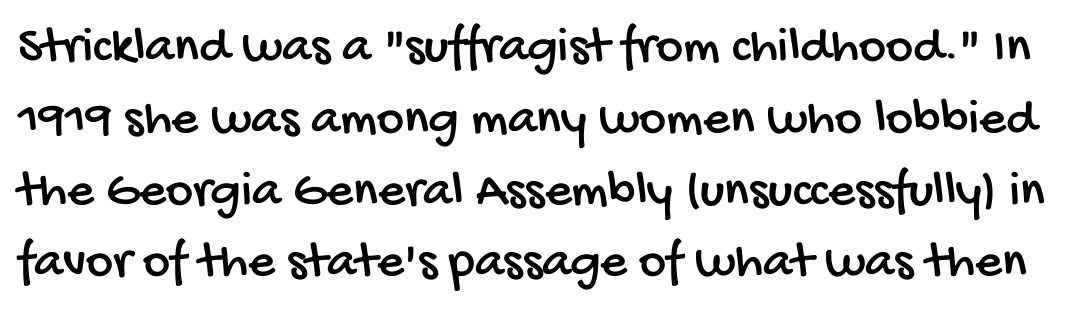
{"serif": "no", "width": "condensed", "stroke_contrast": "low", "x_height": "large", "monospaced": "no", "underline": "no", "line_spacing": "normal", "line_spacing_ratio": 1.38, "letter_spacing": "normal", "letter_spacing_em": 0.0, "glyph_px": 52}
